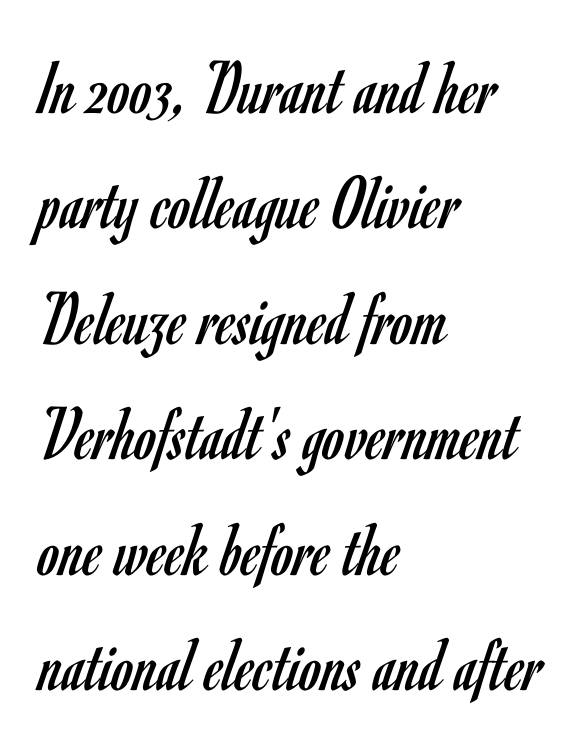
Q: Is the text bold? A: No.
Q: Is the text italic (slanted)? A: Yes.
Q: Is the typeface a serif or a sans-serif typeface? A: Sans-serif.
Q: Is the text underlined? A: No.
Q: How is the paragraph aligned? A: Left-aligned.
Q: Is the spacing between letters normal or unusually wide? A: Normal.
Q: Is the spacing between lines tight, normal or loose? A: Normal.
Q: Width (condensed, normal, or wide)? A: Condensed.
Q: Stroke contrast? A: Low.
Q: x-height? A: Small.
Q: Monospaced? A: No.
